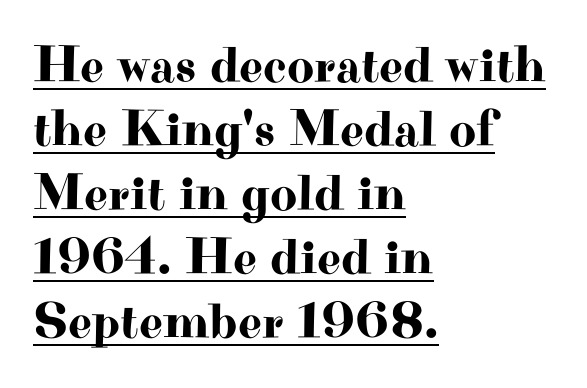
The image shows 52 px wide serif type, upright; set left-aligned, line spacing 1.23x, normal letter spacing, underlined; high stroke contrast and a small x-height.
